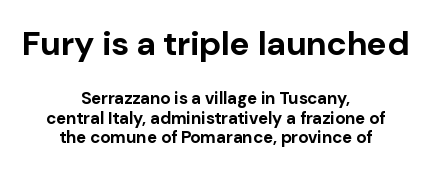
The tracking reads as untouched default to a designer's eye. The zone under the glyphs is completely vacant. The designer went with a sans here, leaving each stem footless. The sample has been set heavy, in full bold. Vertical spacing — tight.
